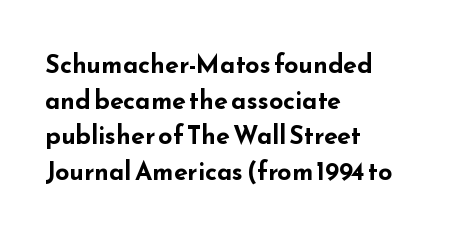
{"italic": "no", "bold": "yes", "underline": "no", "align": "left", "line_spacing": "normal", "line_spacing_ratio": 1.43, "letter_spacing": "normal", "letter_spacing_em": 0.0, "glyph_px": 25}
